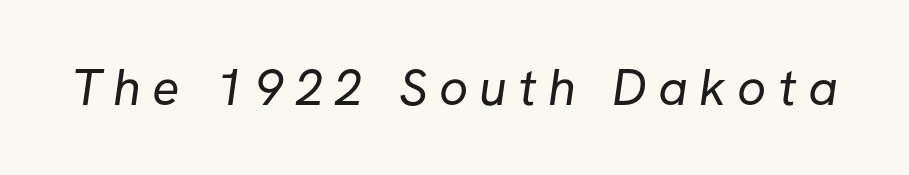
Q: Is the text bold? A: No.
Q: Is the typeface a serif or a sans-serif typeface? A: Sans-serif.
Q: Is the text underlined? A: No.
Q: Is the spacing between letters normal or unusually wide? A: Unusually wide.
Q: Width (condensed, normal, or wide)? A: Normal.
Q: Stroke contrast? A: Low.
Q: x-height? A: Medium.
Q: Monospaced? A: No.
